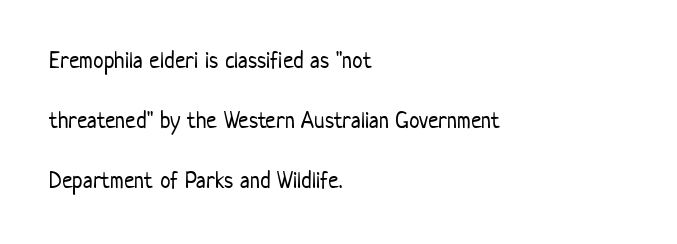
{"italic": "no", "bold": "no", "underline": "no", "align": "left", "line_spacing": "loose", "line_spacing_ratio": 2.49, "letter_spacing": "normal", "letter_spacing_em": 0.0, "glyph_px": 24}
